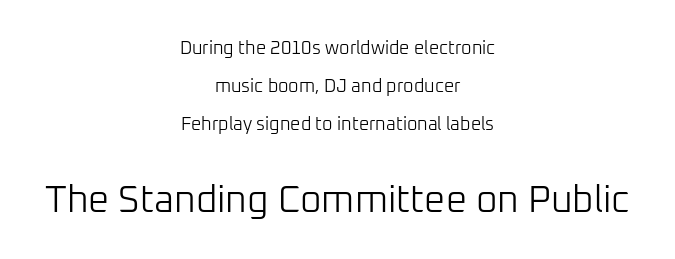
The image shows 37 px light sans-serif type, upright; set centered, loose line spacing (2.1x), normal letter spacing, not underlined; the second (bottom) block is 2.06x larger; low stroke contrast and a medium x-height.
